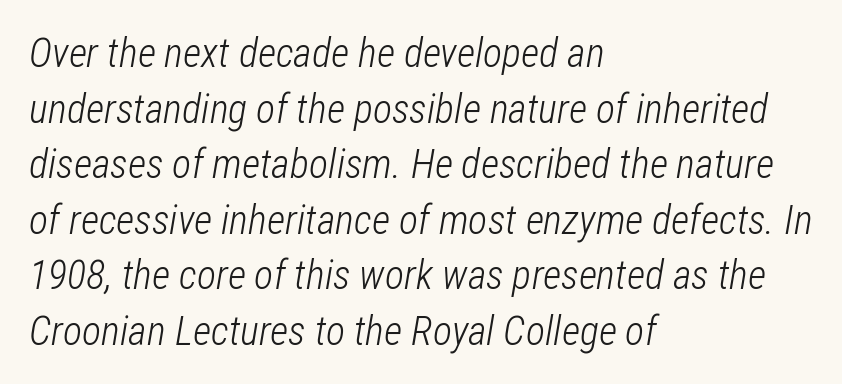
Leading: standard. Compared with typical body copy, the letter spacing here is the same. Stems here are at most as thick as an everyday book face. The space beneath each line is pristine and unruled. Think of a printed novel: that variable character pitch is what you see here. All the whitespace from short lines collects on the right.
